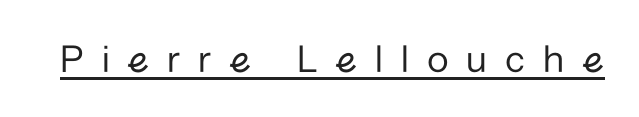
Style check: upright. The font sits on the lighter half of the weight spectrum, regular included. Every word sits above its own underline. This rendering employs a face without finishing strokes, i.e., a sans-serif. The rendering uses natural spacing where letterforms have individual widths. These lines have a slow, spaced-out rhythm from letter to letter.
